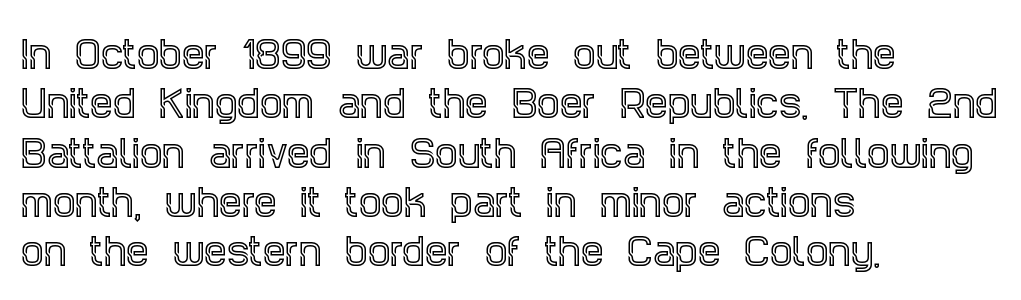
The image shows 36 px condensed serif type, upright; set left-aligned, normal line spacing (1.37x), normal letter spacing, not underlined; a large x-height.
